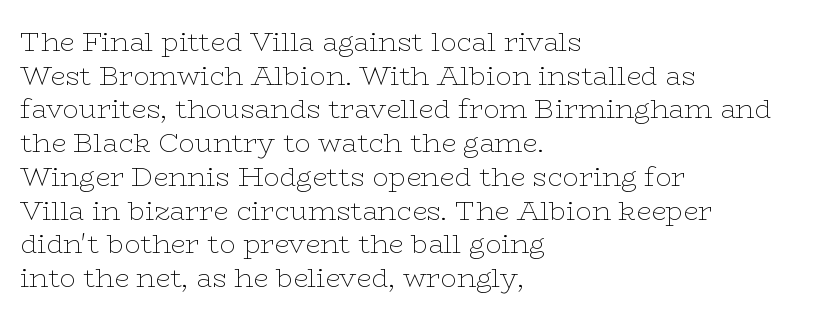
{"italic": "no", "bold": "no", "underline": "no", "align": "left", "line_spacing": "normal", "line_spacing_ratio": 1.25, "letter_spacing": "normal", "letter_spacing_em": 0.0, "glyph_px": 27}
